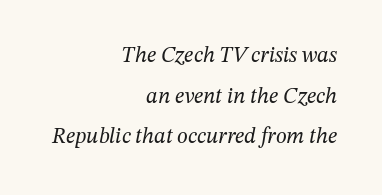
Q: Is the text bold? A: No.
Q: Is the text italic (slanted)? A: Yes, it leans right by about 12 degrees.
Q: Is the text underlined? A: No.
Q: How is the paragraph aligned? A: Right-aligned.
Q: Is the spacing between letters normal or unusually wide? A: Normal.
